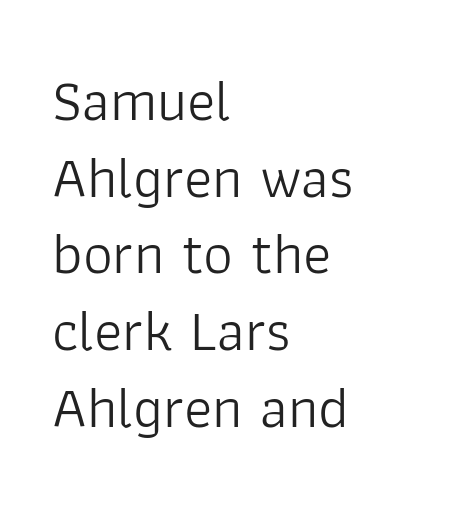
Q: Is the text bold? A: No.
Q: Is the text italic (slanted)? A: No, it is upright.
Q: Is the typeface a serif or a sans-serif typeface? A: Sans-serif.
Q: Is the text underlined? A: No.
Q: How is the paragraph aligned? A: Left-aligned.
Q: Is the spacing between letters normal or unusually wide? A: Normal.
Q: Is the spacing between lines tight, normal or loose? A: Normal.
Q: Width (condensed, normal, or wide)? A: Normal.
Q: Stroke contrast? A: Low.
Q: x-height? A: Medium.
Q: Monospaced? A: No.
